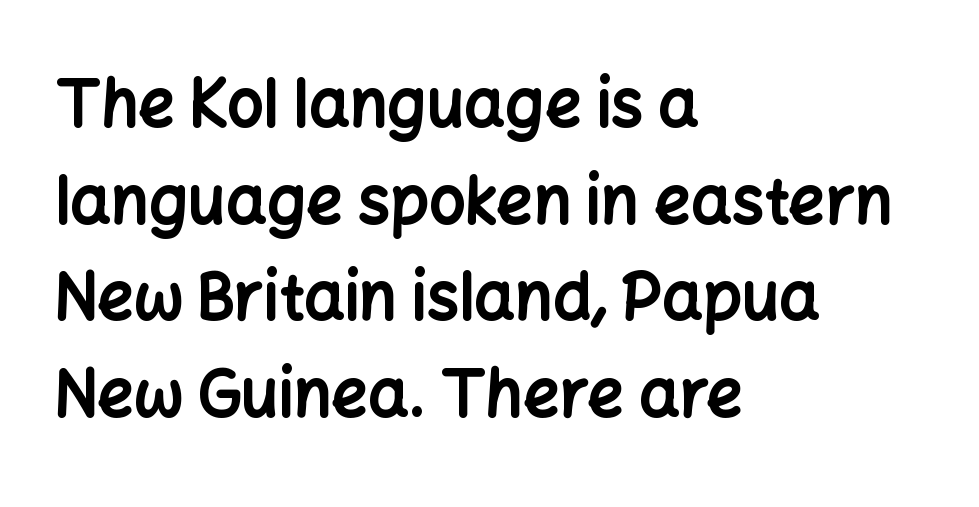
{"serif": "no", "italic": "no", "bold": "yes", "weight": "bold", "width": "normal", "stroke_contrast": "low", "x_height": "medium", "monospaced": "no", "underline": "no", "align": "left", "line_spacing": "normal", "line_spacing_ratio": 1.51, "letter_spacing": "normal", "letter_spacing_em": 0.0, "glyph_px": 64}
